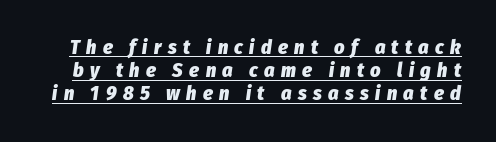
Q: Is the text bold? A: Yes.
Q: Is the text italic (slanted)? A: Yes, it leans right by about 8 degrees.
Q: Is the text underlined? A: Yes.
Q: Is the spacing between letters normal or unusually wide? A: Unusually wide.
